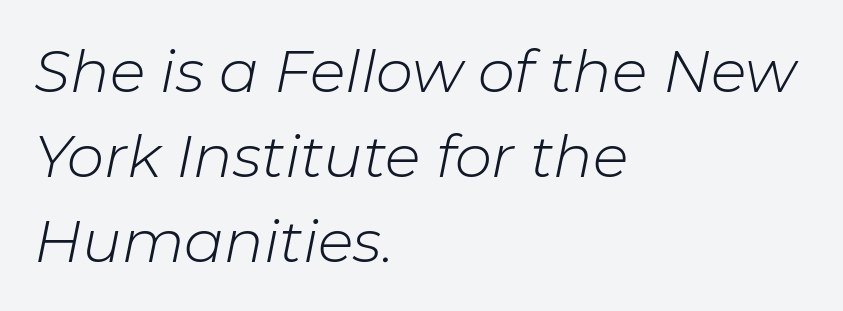
{"italic": "yes", "lean": "right", "slant_degrees": 11, "bold": "no", "weight": "light", "width": "normal", "stroke_contrast": "low", "x_height": "medium", "monospaced": "no", "underline": "no", "align": "left", "line_spacing": "normal", "line_spacing_ratio": 1.44, "letter_spacing": "normal", "letter_spacing_em": 0.0, "glyph_px": 59}
